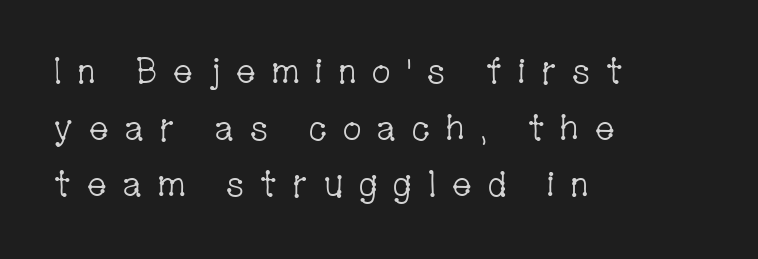
{"serif": "yes", "italic": "no", "bold": "no", "weight": "light", "width": "condensed", "stroke_contrast": "low", "x_height": "medium", "monospaced": "no", "underline": "no", "align": "left", "line_spacing": "normal", "line_spacing_ratio": 1.62, "letter_spacing": "wide", "letter_spacing_em": 0.41, "glyph_px": 35}
